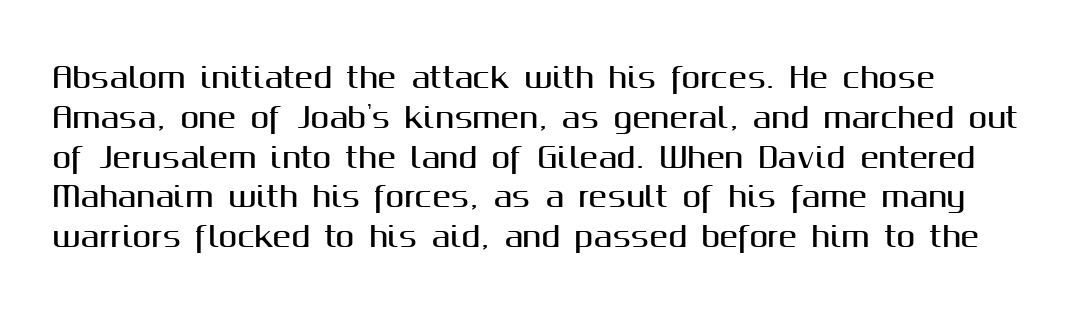
Note: no serifs on the glyphs. The letters stand straight up with perfectly vertical stems. Nothing unusual about the tracking: characters are spaced as the font intends. Whoever set this chose a conventional vertical rhythm. The glyphs are unaccompanied by any horizontal stroke below them.
